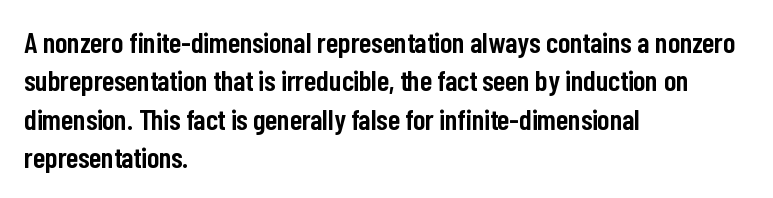
{"serif": "no", "italic": "no", "bold": "semi", "weight": "semibold", "width": "condensed", "stroke_contrast": "low", "x_height": "medium", "monospaced": "no", "underline": "no", "align": "left", "line_spacing": "normal", "line_spacing_ratio": 1.32, "letter_spacing": "normal", "letter_spacing_em": 0.0, "glyph_px": 29}
